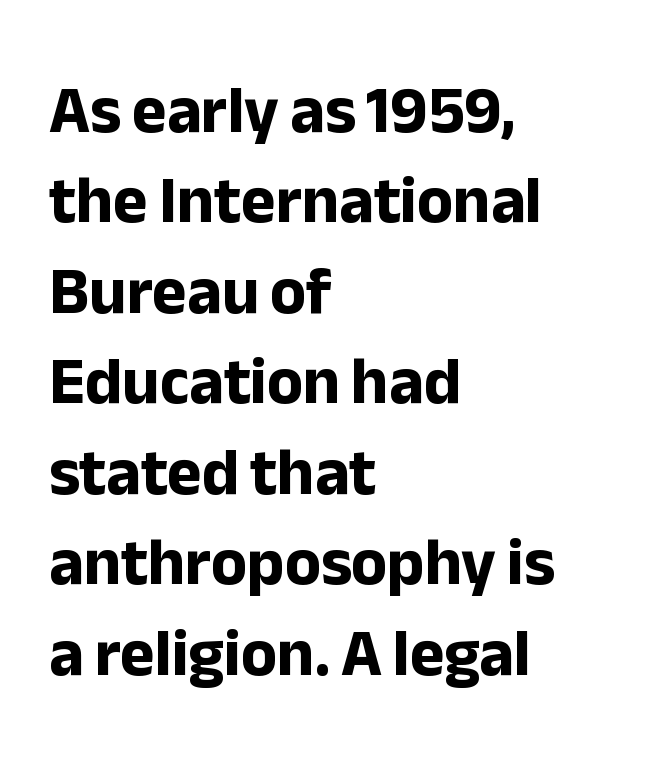
The image shows 66 px bold sans-serif type, upright; set left-aligned, normal line spacing (1.37x), normal letter spacing, not underlined; low stroke contrast and a medium x-height.
